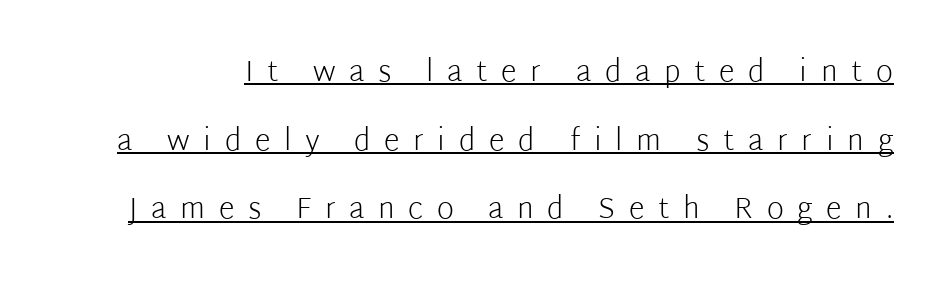
The image shows 29 px light sans-serif type, upright; set loose line spacing (2.37x), unusually wide letter spacing (+0.47 em), underlined; low stroke contrast and a medium x-height.
